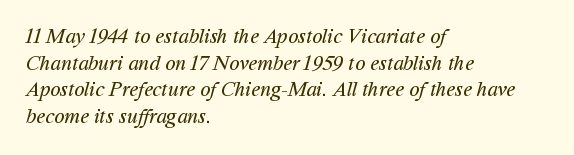
{"bold": "no", "underline": "no", "align": "left", "line_spacing": "normal", "line_spacing_ratio": 1.27, "letter_spacing": "normal", "letter_spacing_em": 0.0, "glyph_px": 21}
